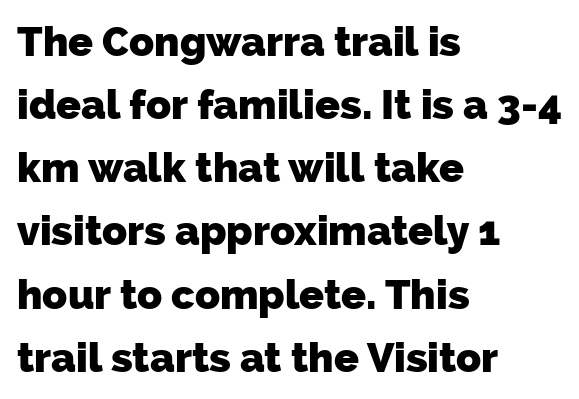
{"serif": "no", "bold": "yes", "weight": "heavy", "width": "normal", "stroke_contrast": "low", "x_height": "medium", "monospaced": "no", "underline": "no", "align": "left", "line_spacing": "normal", "line_spacing_ratio": 1.54, "letter_spacing": "normal", "letter_spacing_em": 0.0, "glyph_px": 41}
